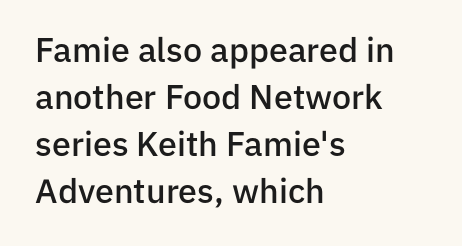
The passage shown is semibold, sitting just below true bold. The type is set solid horizontally, with unmodified tracking. Quick note: underline off. Posture: straight, roman, zero tilt. The face used here is a sans, in the tradition of grotesques and geometrics.
